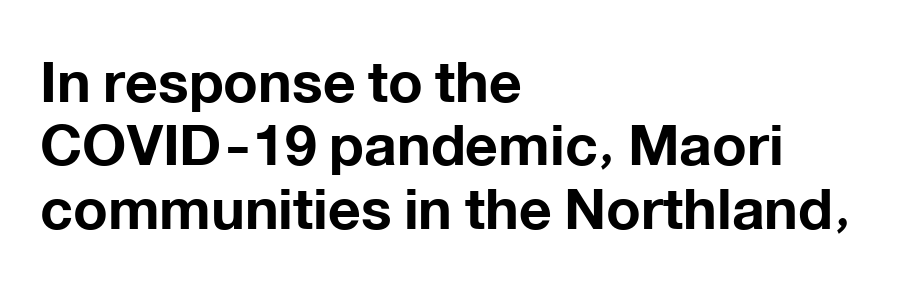
Q: Is the text bold? A: Yes.
Q: Is the text italic (slanted)? A: No, it is upright.
Q: Is the typeface a serif or a sans-serif typeface? A: Sans-serif.
Q: Is the text underlined? A: No.
Q: How is the paragraph aligned? A: Left-aligned.
Q: Is the spacing between letters normal or unusually wide? A: Normal.
Q: Is the spacing between lines tight, normal or loose? A: Tight.
Q: Width (condensed, normal, or wide)? A: Normal.
Q: Stroke contrast? A: Low.
Q: x-height? A: Medium.
Q: Monospaced? A: No.
